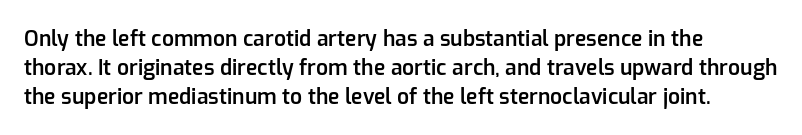
Summary of weight: moderately heavy, a semibold. The typography opts for an upright posture over an oblique one. The rows are spaced the way most documents space them. The rendering keeps characters at their native spacing.
